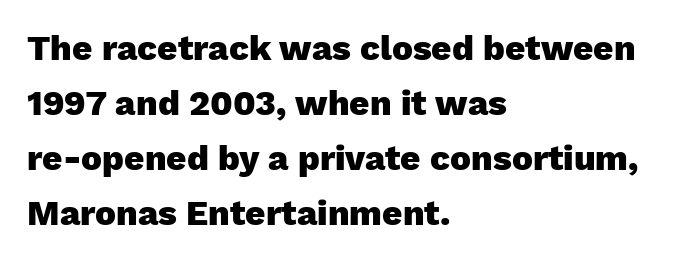
Q: Is the text bold? A: Yes.
Q: Is the text italic (slanted)? A: No, it is upright.
Q: Is the typeface a serif or a sans-serif typeface? A: Sans-serif.
Q: Is the text underlined? A: No.
Q: How is the paragraph aligned? A: Left-aligned.
Q: Is the spacing between letters normal or unusually wide? A: Normal.
Q: Is the spacing between lines tight, normal or loose? A: Normal.
Q: Width (condensed, normal, or wide)? A: Normal.
Q: Stroke contrast? A: Low.
Q: x-height? A: Medium.
Q: Monospaced? A: No.
